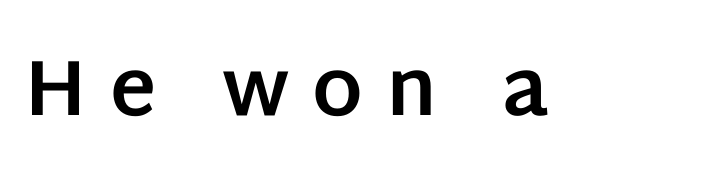
Every letter is thick-stroked: bold, no question. The lettering holds an erect, upright posture throughout. Note: no serifs on the glyphs. Character widths vary here, with narrow letters taking less room than wide ones. The horizontal fit of the characters is loose and conspicuously gappy. The baseline area is clear.
